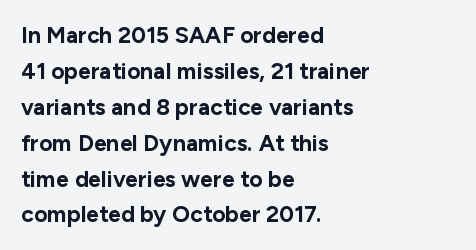
{"italic": "no", "bold": "yes", "underline": "no", "align": "left", "line_spacing": "normal", "line_spacing_ratio": 1.56, "letter_spacing": "normal", "letter_spacing_em": 0.0, "glyph_px": 23}
